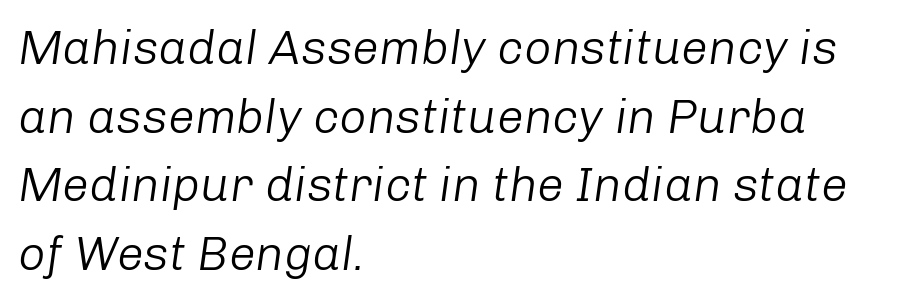
The baseline area is clear. Students, note that the glyphs here touch the page at normal intervals. The paragraph shown leans on its left margin. There's an unmistakable incline to the writing here. Heft: none added — not bold. Character widths vary here, with narrow letters taking less room than wide ones.
